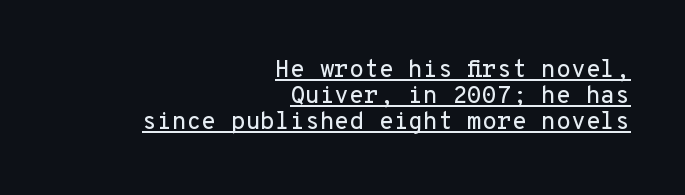
{"italic": "no", "underline": "yes", "align": "right", "line_spacing": "tight", "line_spacing_ratio": 1.09, "letter_spacing": "normal", "letter_spacing_em": 0.0, "glyph_px": 24}
